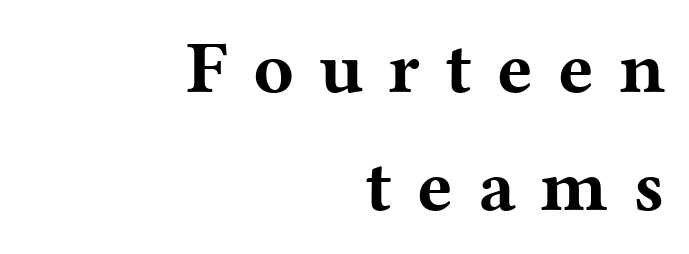
Q: Is the text bold? A: Yes.
Q: Is the text italic (slanted)? A: No, it is upright.
Q: Is the typeface a serif or a sans-serif typeface? A: Serif.
Q: Is the text underlined? A: No.
Q: How is the paragraph aligned? A: Right-aligned.
Q: Is the spacing between letters normal or unusually wide? A: Unusually wide.
Q: Is the spacing between lines tight, normal or loose? A: Normal.
Q: Width (condensed, normal, or wide)? A: Wide.
Q: Stroke contrast? A: Medium.
Q: x-height? A: Medium.
Q: Monospaced? A: No.
